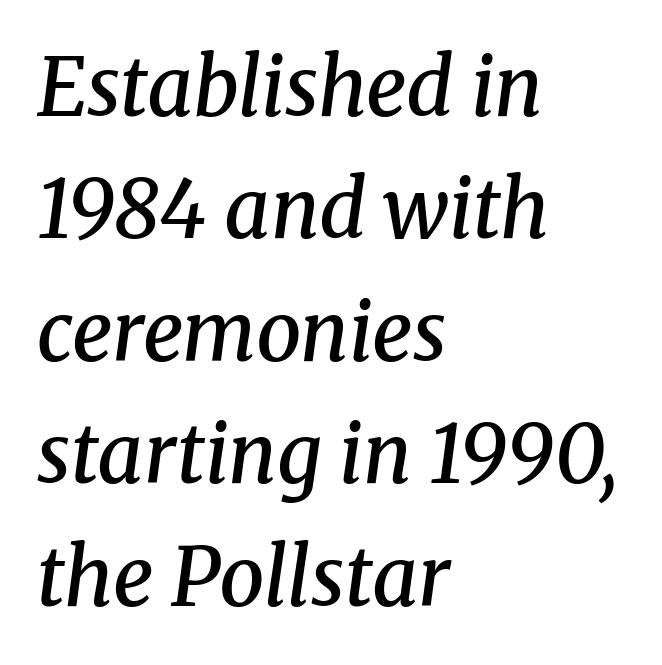
The image shows 80 px semibold serif type, italic (leaning right); set left-aligned, normal line spacing (1.53x), normal letter spacing, not underlined; medium stroke contrast and a medium x-height.
